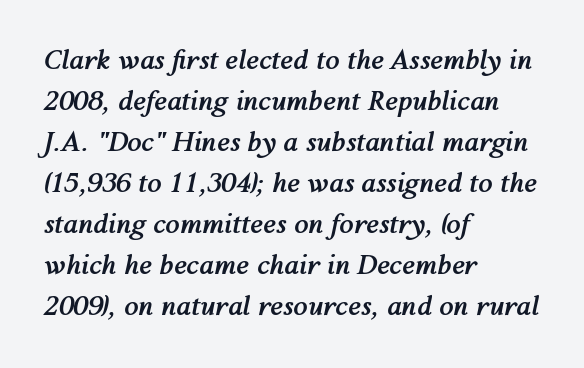
{"italic": "yes", "lean": "right", "slant_degrees": 12, "bold": "yes", "underline": "no", "align": "left", "line_spacing": "normal", "line_spacing_ratio": 1.58, "letter_spacing": "normal", "letter_spacing_em": 0.0, "glyph_px": 26}
